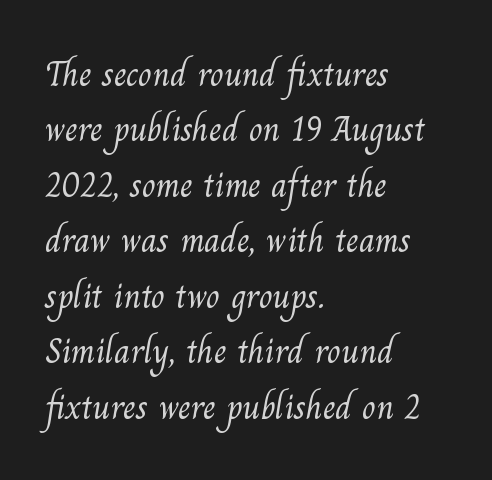
Q: Is the text bold? A: No.
Q: Is the typeface a serif or a sans-serif typeface? A: Serif.
Q: Is the text underlined? A: No.
Q: How is the paragraph aligned? A: Left-aligned.
Q: Is the spacing between letters normal or unusually wide? A: Normal.
Q: Is the spacing between lines tight, normal or loose? A: Normal.
Q: Width (condensed, normal, or wide)? A: Normal.
Q: Stroke contrast? A: Medium.
Q: x-height? A: Small.
Q: Monospaced? A: No.
